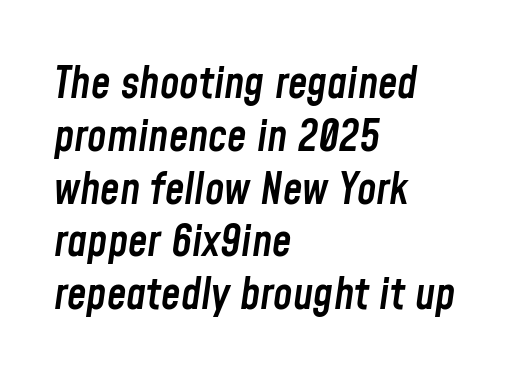
Standard letterfit; no display-style spreading of the glyphs. Here the designer chose a conventional face with non-uniform glyph widths. Line starts are locked; line ends wander. It's the slanting kind of type. Honestly, there is no underline to notice here at all.
